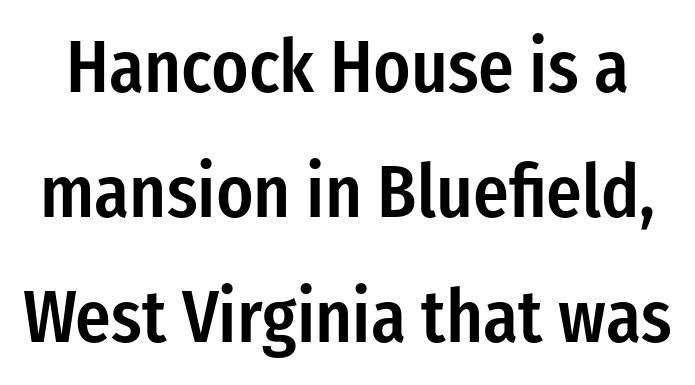
Q: Is the text bold? A: Semi-bold.
Q: Is the text italic (slanted)? A: No, it is upright.
Q: Is the typeface a serif or a sans-serif typeface? A: Sans-serif.
Q: Is the text underlined? A: No.
Q: Is the spacing between letters normal or unusually wide? A: Normal.
Q: Is the spacing between lines tight, normal or loose? A: Normal.
Q: Width (condensed, normal, or wide)? A: Condensed.
Q: Stroke contrast? A: Low.
Q: x-height? A: Medium.
Q: Monospaced? A: No.
